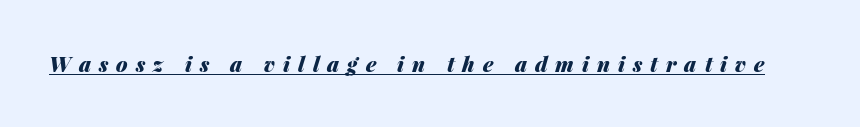
Q: Is the text bold? A: Yes.
Q: Is the text italic (slanted)? A: Yes, it leans right by about 14 degrees.
Q: Is the text underlined? A: Yes.
Q: Is the spacing between letters normal or unusually wide? A: Unusually wide.
